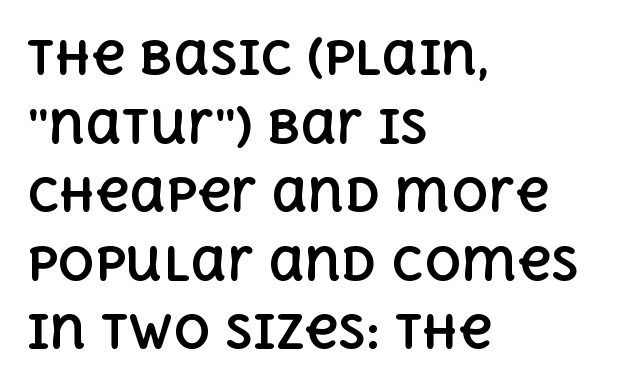
{"italic": "no", "bold": "yes", "weight": "bold", "width": "normal", "x_height": "large", "monospaced": "no", "underline": "no", "align": "left", "line_spacing": "normal", "line_spacing_ratio": 1.49, "letter_spacing": "normal", "letter_spacing_em": 0.0, "glyph_px": 46}
